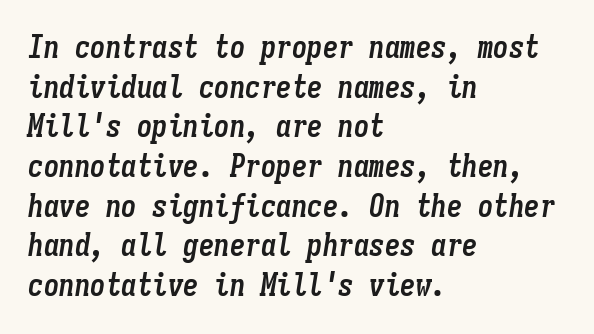
The image shows 31 px semibold, condensed type, italic (leaning right), monospaced; set left-aligned, normal line spacing (1.28x), normal letter spacing, not underlined; low stroke contrast and a medium x-height.
